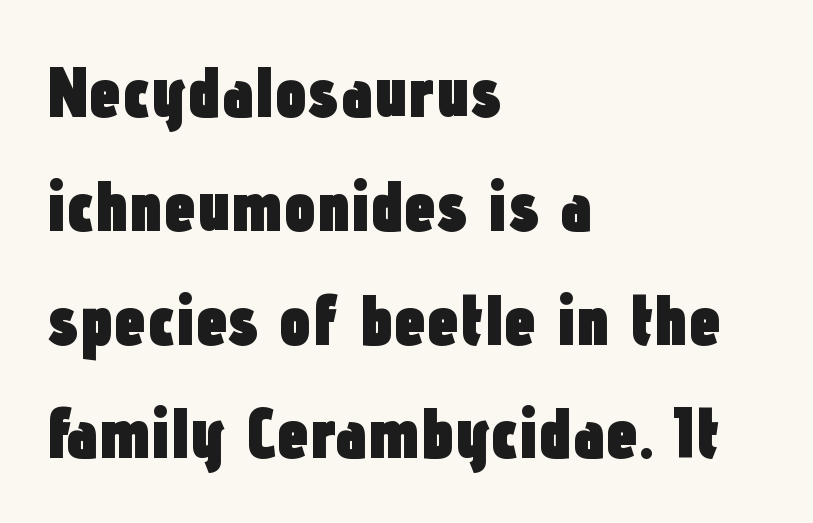
{"serif": "no", "italic": "no", "bold": "yes", "weight": "heavy", "width": "condensed", "stroke_contrast": "low", "x_height": "medium", "monospaced": "no", "underline": "no", "align": "left", "line_spacing": "normal", "line_spacing_ratio": 1.58, "letter_spacing": "normal", "letter_spacing_em": 0.0, "glyph_px": 72}
